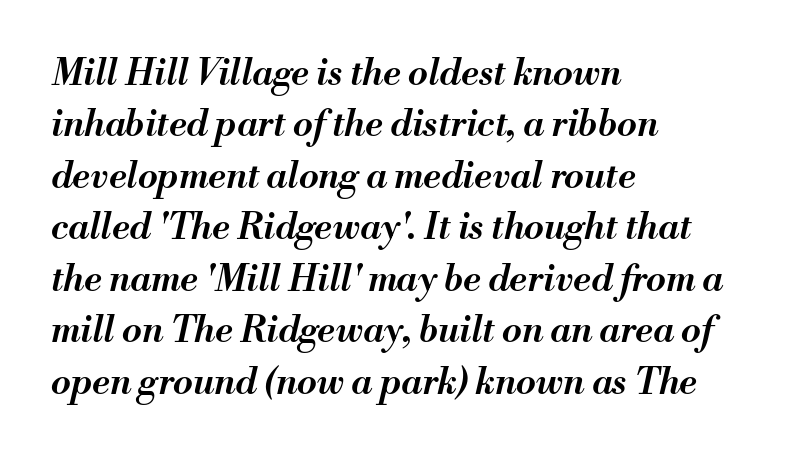
The image shows 36 px semibold type, italic (leaning right); set left-aligned, normal line spacing (1.43x), normal letter spacing, not underlined; medium stroke contrast and a small x-height.
